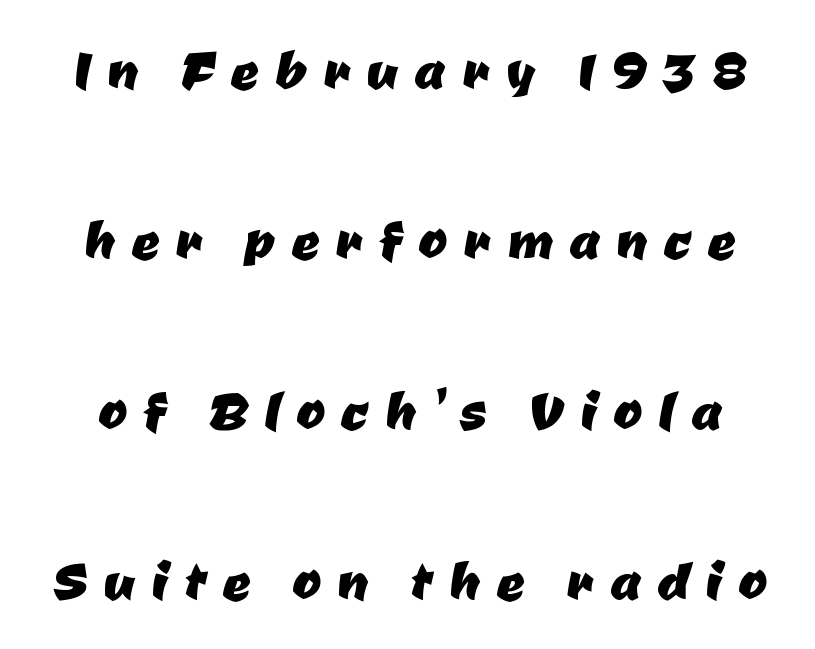
The image shows 69 px sans-serif type; set loose line spacing (2.47x), unusually wide letter spacing (+0.24 em), not underlined; low stroke contrast and a medium x-height.
